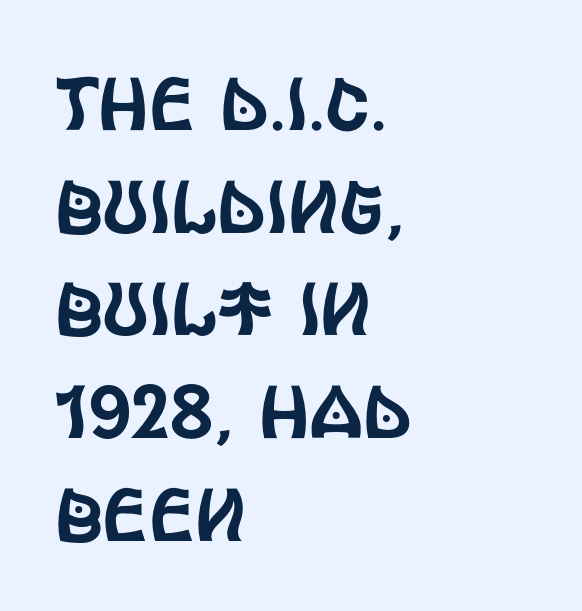
{"serif": "no", "italic": "no", "width": "condensed", "x_height": "large", "monospaced": "no", "underline": "no", "align": "left", "line_spacing": "normal", "line_spacing_ratio": 1.37, "letter_spacing": "normal", "letter_spacing_em": 0.0, "glyph_px": 75}
